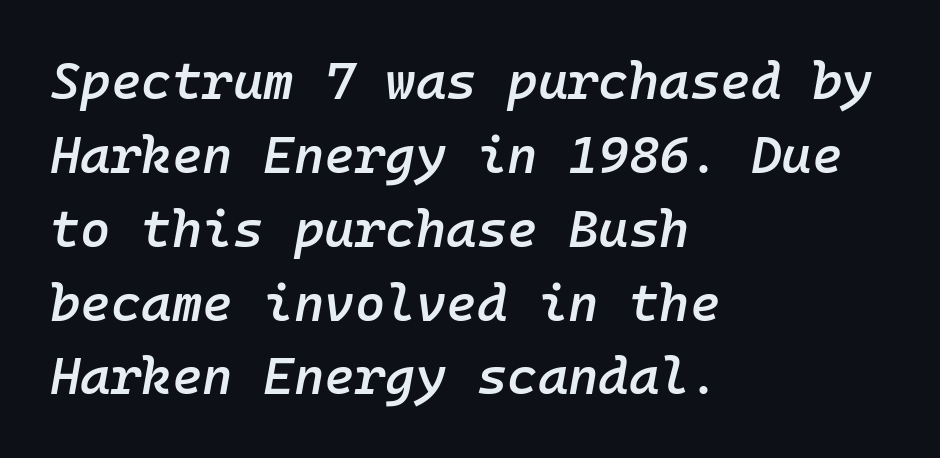
Each row of text sits above clean, open space. Caption: multi-line text, flush left, ragged right. The rendering keeps characters at their native spacing. The passage shown stacks its lines at a standard gap.
